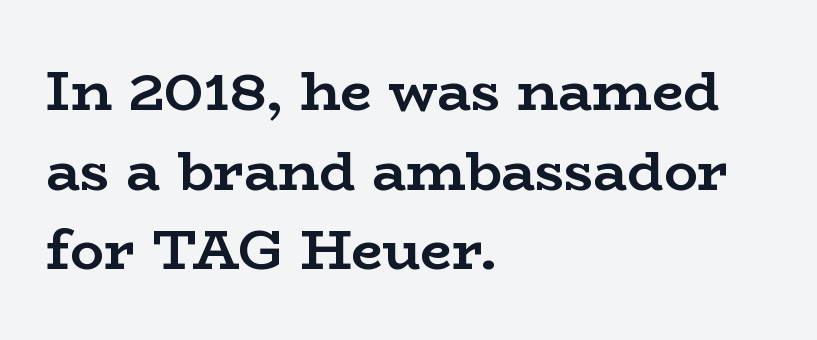
The image shows 56 px semibold, wide serif type, upright; set left-aligned, normal line spacing (1.42x), normal letter spacing, not underlined; low stroke contrast and a medium x-height.
